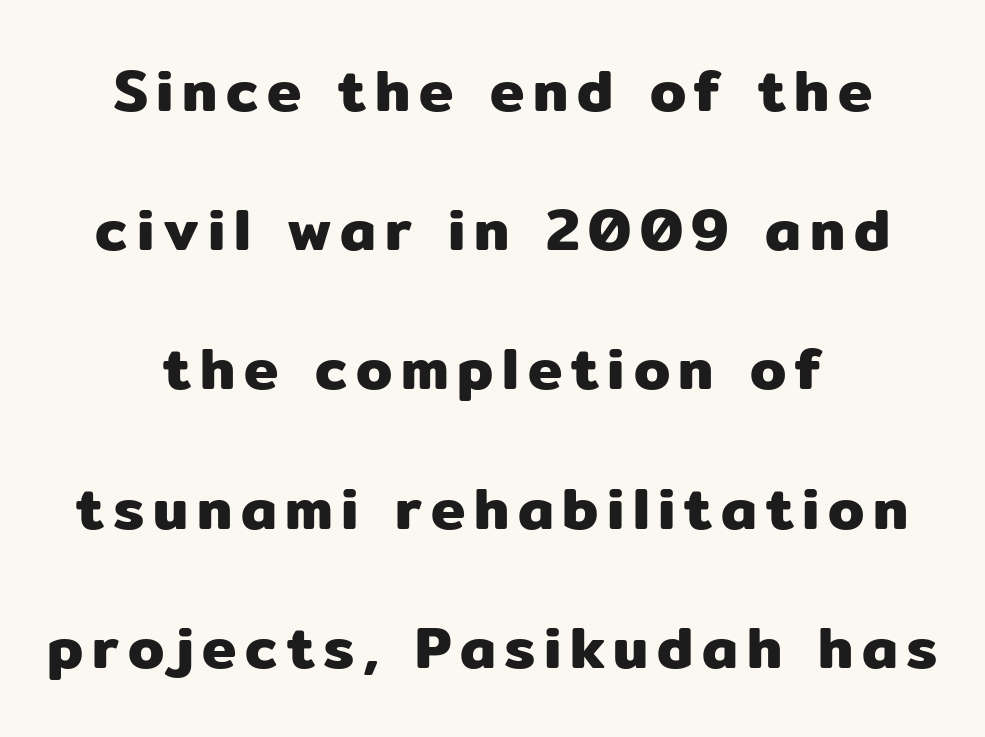
Typographically, this falls in the sans-serif category. Descender tails drop into unmarked territory. Italic: no, the glyphs are upright roman. The compositor balanced each line on the midline.
